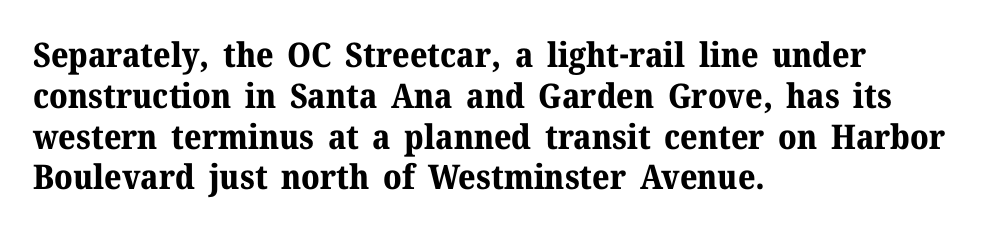
Q: Is the text bold? A: Yes.
Q: Is the text italic (slanted)? A: No, it is upright.
Q: Is the typeface a serif or a sans-serif typeface? A: Serif.
Q: Is the text underlined? A: No.
Q: How is the paragraph aligned? A: Left-aligned.
Q: Is the spacing between letters normal or unusually wide? A: Normal.
Q: Width (condensed, normal, or wide)? A: Normal.
Q: Stroke contrast? A: Medium.
Q: x-height? A: Medium.
Q: Monospaced? A: No.
